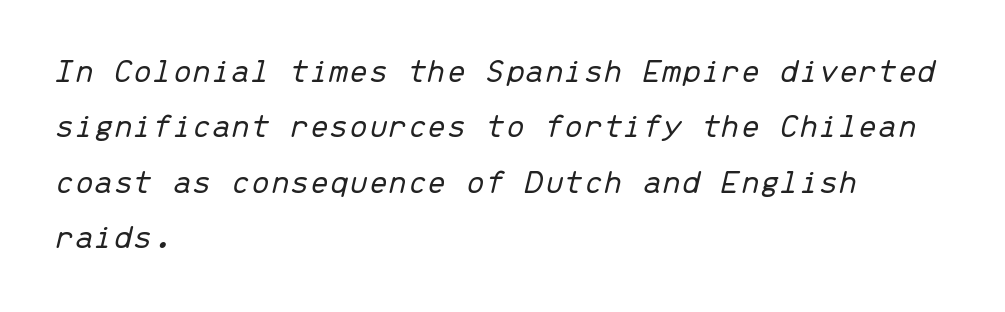
{"italic": "yes", "lean": "right", "slant_degrees": 13, "bold": "no", "weight": "light", "width": "normal", "stroke_contrast": "low", "x_height": "medium", "monospaced": "yes", "underline": "no", "align": "left", "line_spacing": "normal", "line_spacing_ratio": 1.58, "letter_spacing": "normal", "letter_spacing_em": 0.0, "glyph_px": 35}
